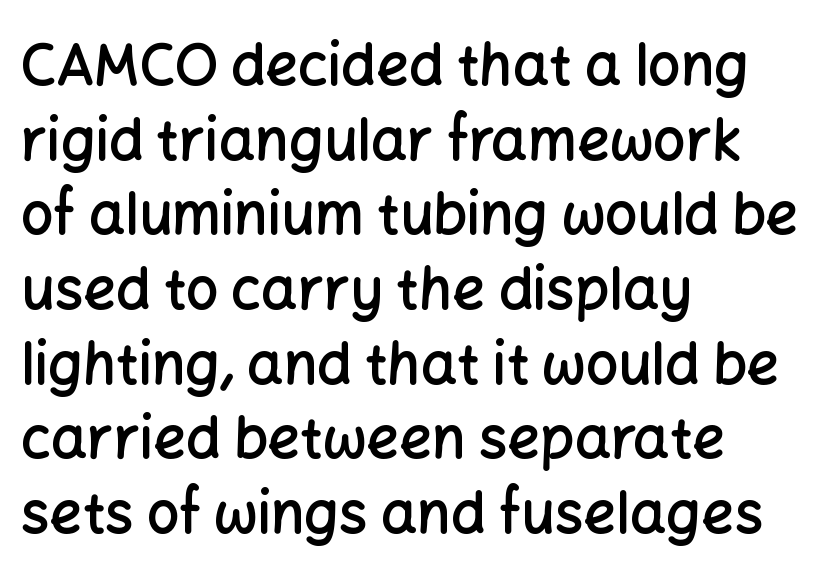
The image shows 57 px semibold sans-serif type, upright; set left-aligned, normal line spacing (1.31x), normal letter spacing, not underlined; low stroke contrast and a medium x-height.
